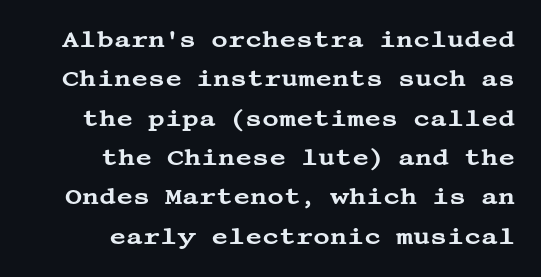
The image shows 23 px text type, upright; set right-aligned, line spacing 1.71x, normal letter spacing, not underlined.
